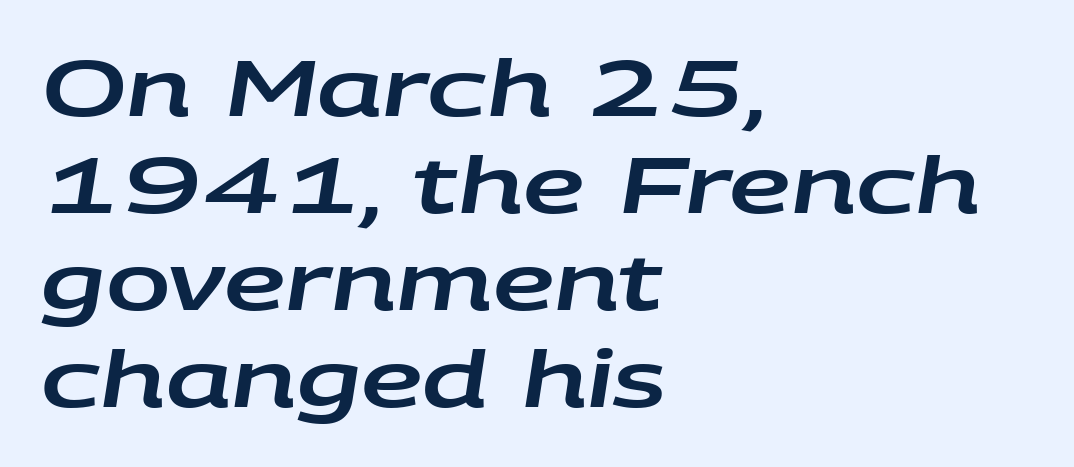
{"italic": "yes", "lean": "right", "slant_degrees": 9, "width": "wide", "stroke_contrast": "low", "x_height": "large", "monospaced": "no", "underline": "no", "align": "left", "line_spacing": "normal", "line_spacing_ratio": 1.26, "letter_spacing": "normal", "letter_spacing_em": 0.0, "glyph_px": 77}
